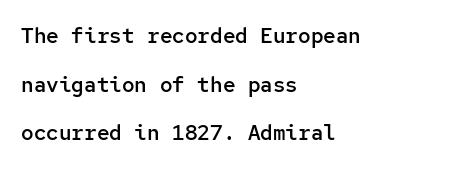
{"italic": "no", "bold": "semi", "underline": "no", "align": "left", "line_spacing": "loose", "line_spacing_ratio": 2.31, "letter_spacing": "normal", "letter_spacing_em": 0.0, "glyph_px": 21}
